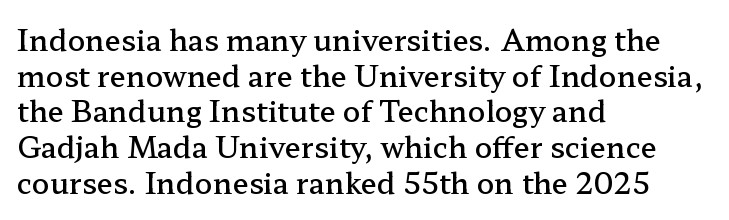
Q: Is the text bold? A: Semi-bold.
Q: Is the text italic (slanted)? A: No, it is upright.
Q: Is the typeface a serif or a sans-serif typeface? A: Serif.
Q: Is the text underlined? A: No.
Q: How is the paragraph aligned? A: Left-aligned.
Q: Is the spacing between letters normal or unusually wide? A: Normal.
Q: Width (condensed, normal, or wide)? A: Wide.
Q: Stroke contrast? A: Low.
Q: x-height? A: Medium.
Q: Monospaced? A: No.
